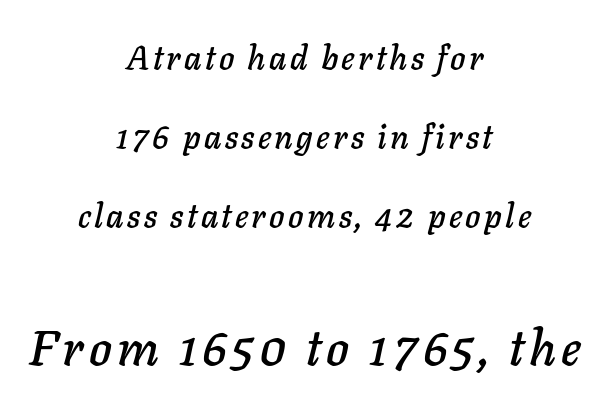
Note the varied advance widths — an 'i' is clearly narrower than an 'm'. Which margin do the lines hug? Neither — every line sits in the middle. The letters in the lower block stand taller than those in the block above. What's the leading like? Stretched, with rows far apart.
